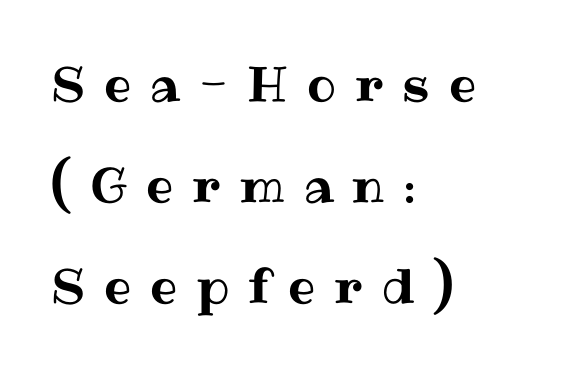
The image shows 48 px text type, upright; set left-aligned, loose line spacing (2.1x), unusually wide letter spacing (+0.4 em), not underlined; medium stroke contrast and a medium x-height.
